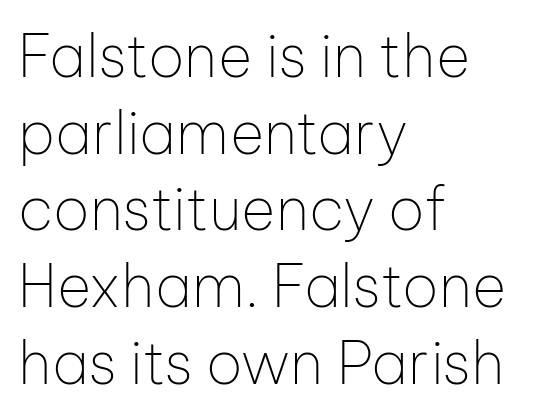
Letters have the restrained weight of plain body copy at most. This is sans-serif lettering, the kind often seen on screens and signage. Here the glyphs are tracked normally, forming tight word shapes. Each new line begins a customary step beneath the previous one.
